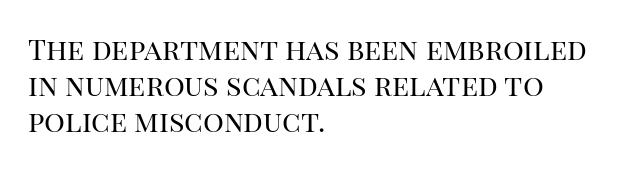
Upright lettering throughout. In CSS terms this would be text-align: left. Caption: standard tracking, unaltered. The line-height multiplier appears to be the usual default. Stem width sits at or under what a default text font uses. To sum up the face: it has serifs.
